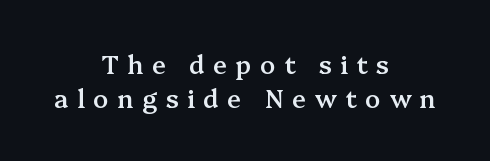
How are the letters spaced? Widely, with obvious added tracking. Is the block centered? Yes — each line is placed symmetrically about the middle. Underline: absent. One glance says typical: line gaps are just what's usual.
